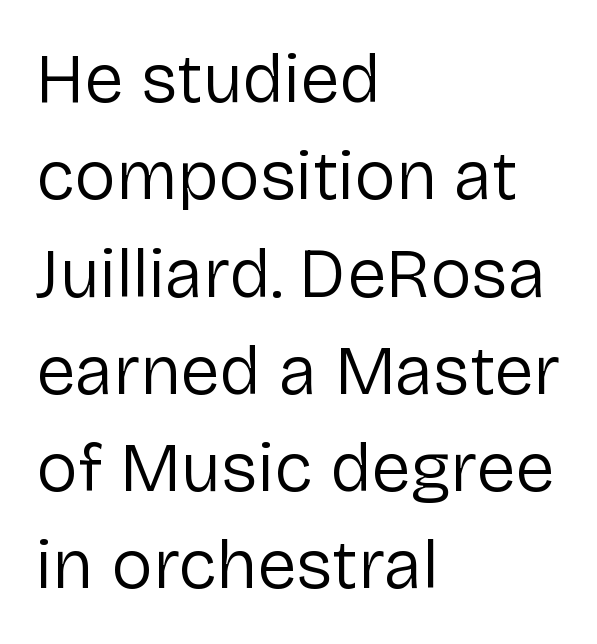
{"serif": "no", "italic": "no", "bold": "no", "weight": "regular", "width": "normal", "stroke_contrast": "low", "x_height": "medium", "monospaced": "no", "underline": "no", "align": "left", "line_spacing": "normal", "line_spacing_ratio": 1.39, "letter_spacing": "normal", "letter_spacing_em": 0.0, "glyph_px": 70}
